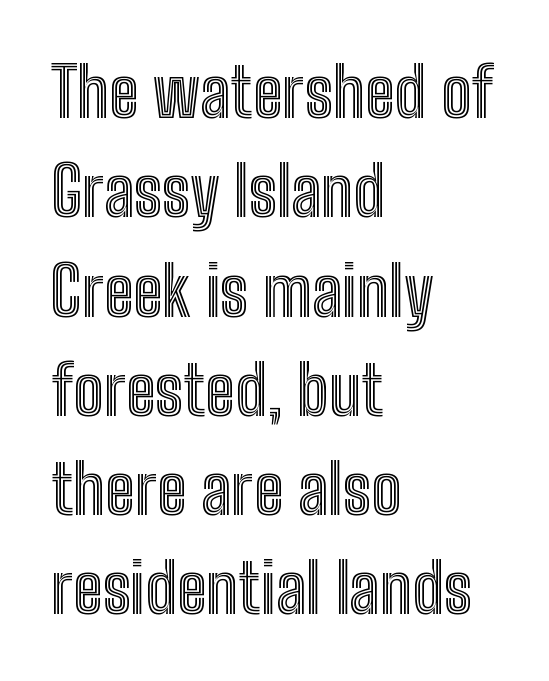
A typesetter would call this proportional, since set widths differ per character. Interline gaps are of average width in this sample. The letterforms sit shoulder to shoulder at normal distance. Underline: absent. Alignment: flush left.
